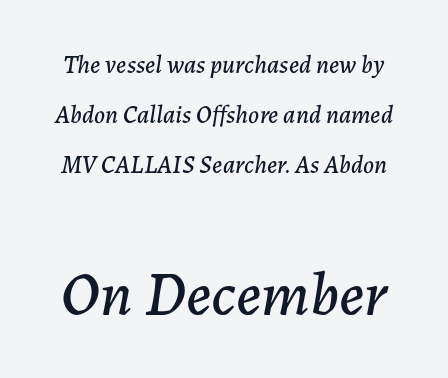
The image shows 62 px text type, italic (leaning right); set loose line spacing (2.0x), normal letter spacing, not underlined; the second (bottom) block is 2.48x larger; low stroke contrast and a medium x-height.
